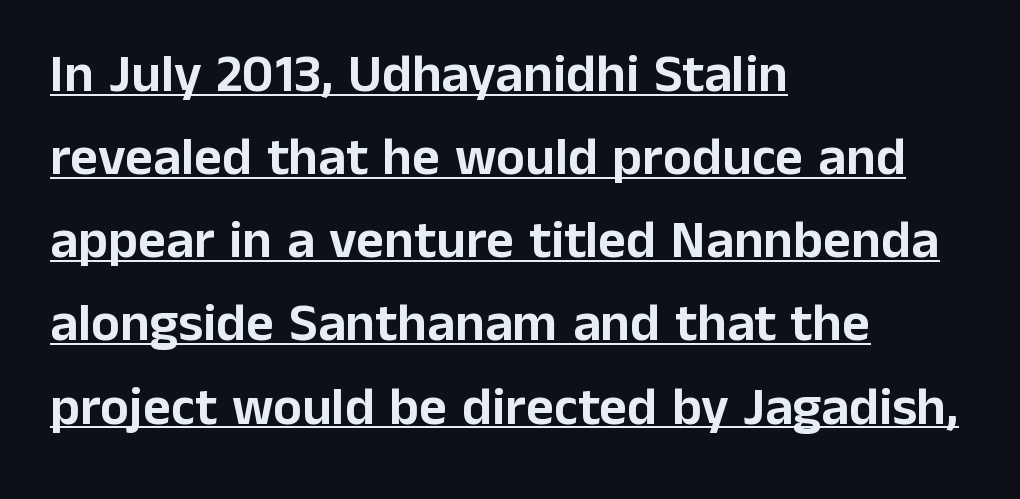
The image shows 54 px sans-serif type, upright; set left-aligned, normal line spacing (1.54x), normal letter spacing, underlined; low stroke contrast and a medium x-height.
